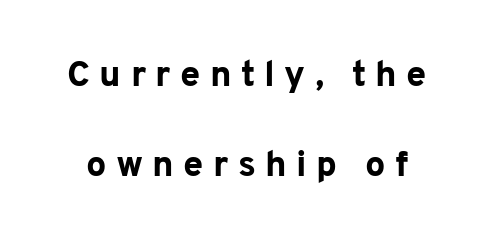
Q: Is the text bold? A: Yes.
Q: Is the text italic (slanted)? A: No, it is upright.
Q: Is the typeface a serif or a sans-serif typeface? A: Sans-serif.
Q: Is the text underlined? A: No.
Q: Is the spacing between letters normal or unusually wide? A: Unusually wide.
Q: Is the spacing between lines tight, normal or loose? A: Loose.
Q: Width (condensed, normal, or wide)? A: Normal.
Q: Stroke contrast? A: Low.
Q: x-height? A: Medium.
Q: Monospaced? A: No.
